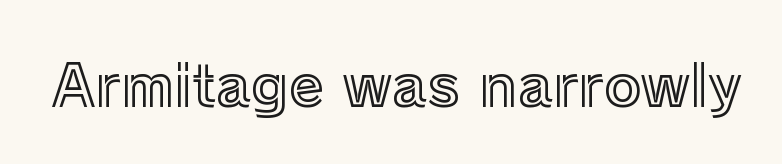
Q: Is the text italic (slanted)? A: No, it is upright.
Q: Is the text underlined? A: No.
Q: Is the spacing between letters normal or unusually wide? A: Normal.
Q: Width (condensed, normal, or wide)? A: Normal.
Q: x-height? A: Medium.
Q: Monospaced? A: No.
